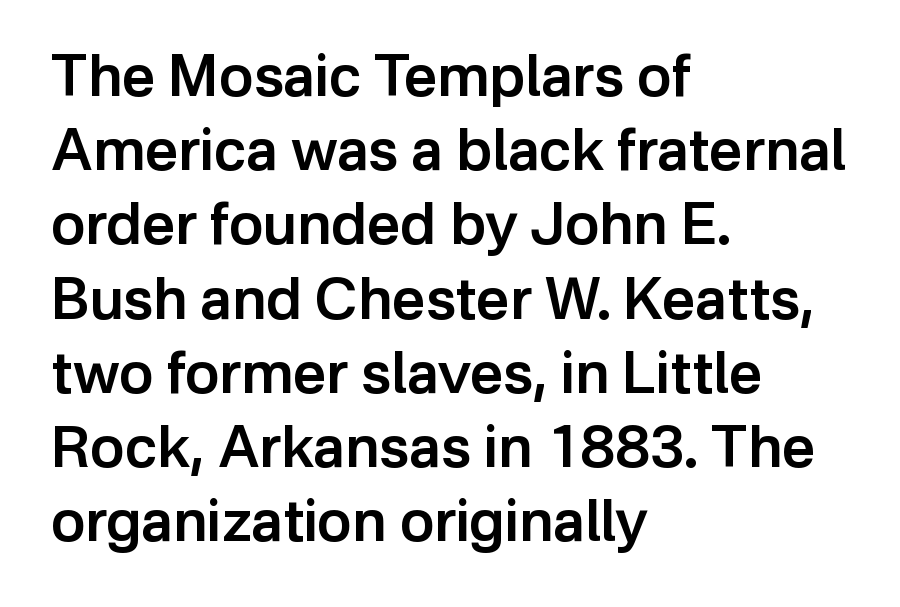
Q: Is the text bold? A: Semi-bold.
Q: Is the text italic (slanted)? A: No, it is upright.
Q: Is the typeface a serif or a sans-serif typeface? A: Sans-serif.
Q: Is the text underlined? A: No.
Q: How is the paragraph aligned? A: Left-aligned.
Q: Is the spacing between letters normal or unusually wide? A: Normal.
Q: Is the spacing between lines tight, normal or loose? A: Normal.
Q: Width (condensed, normal, or wide)? A: Normal.
Q: Stroke contrast? A: Low.
Q: x-height? A: Medium.
Q: Monospaced? A: No.
